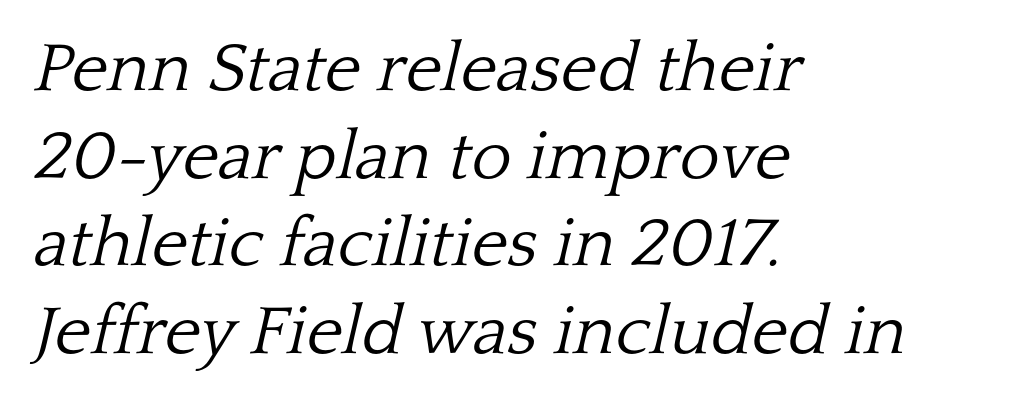
Here the glyphs are tracked normally, forming tight word shapes. The face used here is proportionally spaced, like ordinary book or web type. No extra ink here — the face is not bold. The lines are quadded left.
